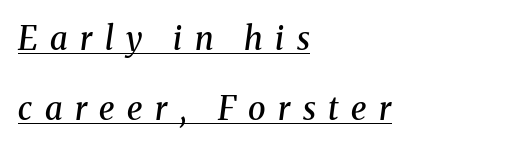
The image shows 32 px semibold serif type, italic (leaning right); set left-aligned, loose line spacing (2.19x), unusually wide letter spacing (+0.39 em), underlined; medium stroke contrast and a medium x-height.
